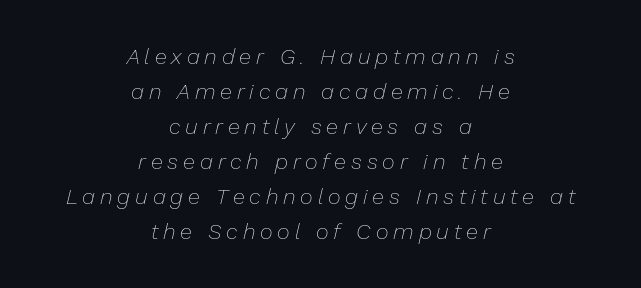
Is there much room between lines? A standard amount, neither cramped nor airy. Letters have the restrained weight of plain body copy at most. Each row of text sits above clean, open space. These lines have a slow, spaced-out rhythm from letter to letter.
